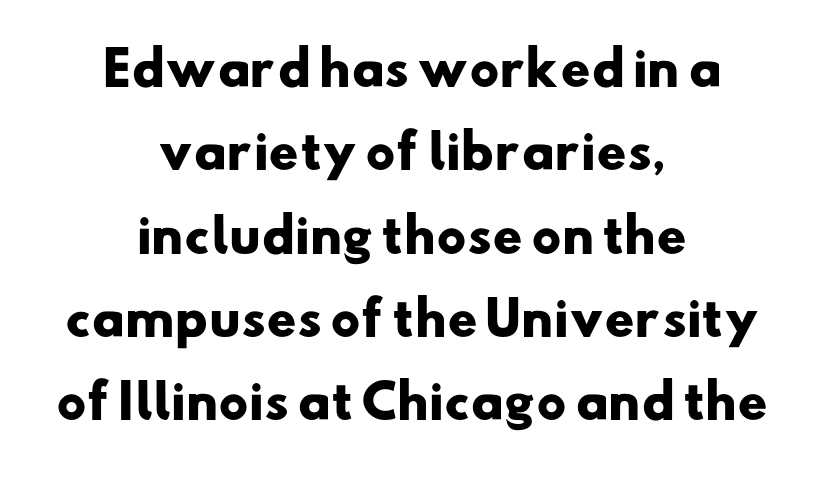
The image shows 46 px heavy, wide sans-serif type; set centered, line spacing 1.81x, normal letter spacing, not underlined; low stroke contrast and a small x-height.
